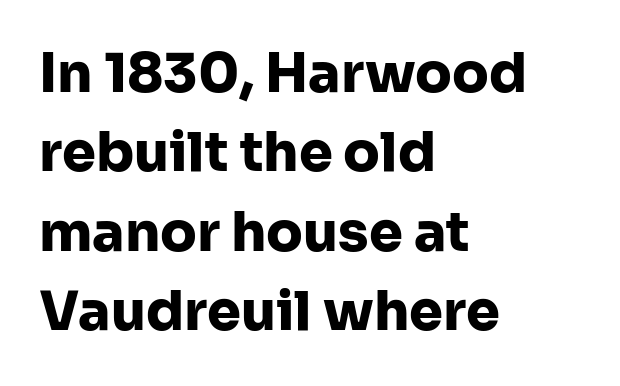
{"serif": "no", "italic": "no", "bold": "yes", "weight": "heavy", "width": "normal", "stroke_contrast": "low", "x_height": "medium", "monospaced": "no", "underline": "no", "align": "left", "line_spacing": "normal", "line_spacing_ratio": 1.47, "letter_spacing": "normal", "letter_spacing_em": 0.0, "glyph_px": 54}
